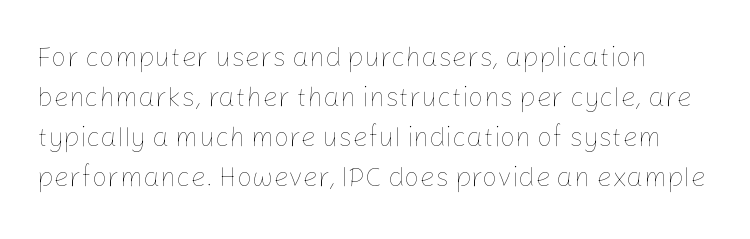
Q: Is the text bold? A: No.
Q: Is the text italic (slanted)? A: No, it is upright.
Q: Is the text underlined? A: No.
Q: Is the spacing between letters normal or unusually wide? A: Normal.
Q: Is the spacing between lines tight, normal or loose? A: Normal.
